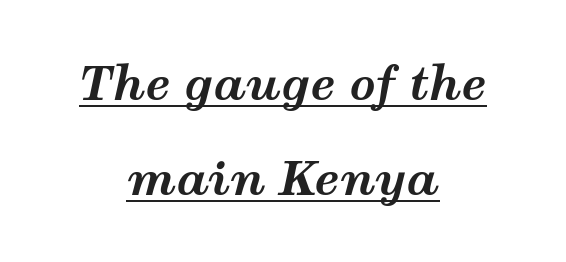
The image shows 46 px bold, wide type, italic (leaning right); set centered, loose line spacing (2.07x), normal letter spacing, underlined; medium stroke contrast and a medium x-height.
